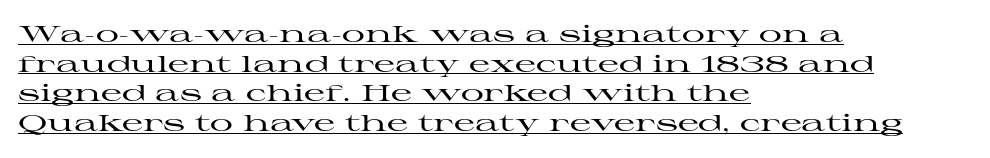
Q: Is the text italic (slanted)? A: No, it is upright.
Q: Is the text underlined? A: Yes.
Q: How is the paragraph aligned? A: Left-aligned.
Q: Is the spacing between letters normal or unusually wide? A: Normal.
Q: Is the spacing between lines tight, normal or loose? A: Normal.
